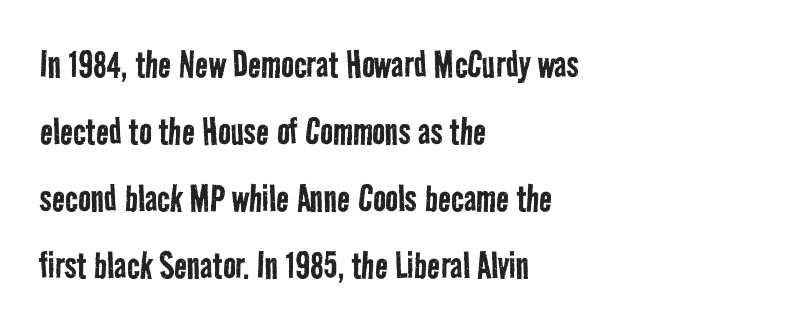
Underlining? Definitely not there. The lines sit at an ordinary, default distance from one another. Layout note: lines flush left. Stem width sits at or under what a default text font uses. Students, note that the glyphs here touch the page at normal intervals. The passage shown is typed in a proportional face where columns would drift.
